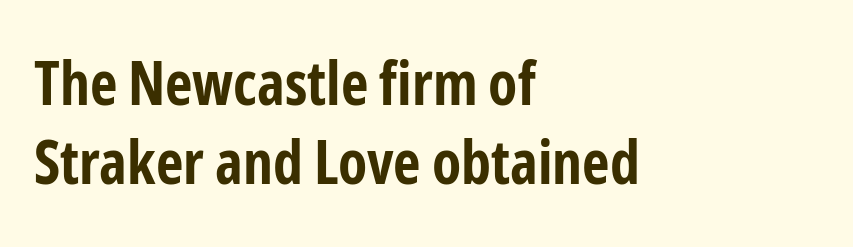
The letterforms sit shoulder to shoulder at normal distance. Is there much room between lines? A standard amount, neither cramped nor airy. Each line starts at the same left margin while the right side varies. Type style note: lacks serifs. Notice how the stems are strictly vertical — no italics here. Only glyphs here, with clear space below each row.
